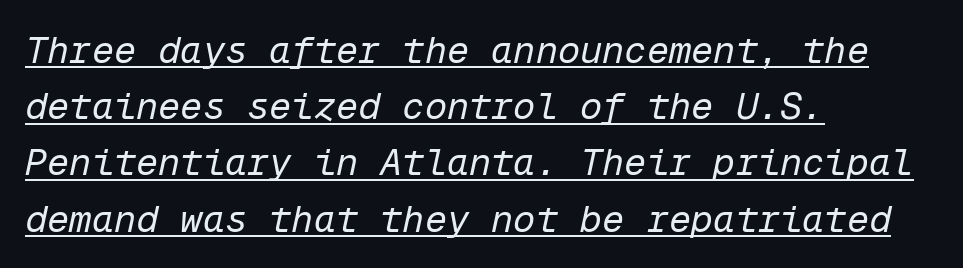
The image shows 37 px regular-weight type, italic (leaning right), monospaced; set left-aligned, normal line spacing (1.52x), normal letter spacing, underlined; low stroke contrast and a medium x-height.
